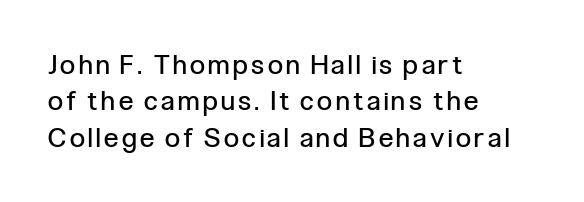
Honestly, the row spacing looks completely unremarkable. Horizontally, the lines are justified to the leading edge only. Unlike italic type, these characters show no tilt at all. Unmarked baselines from the first word to the last. The weight would be labelled regular, book, light, or lighter still.
